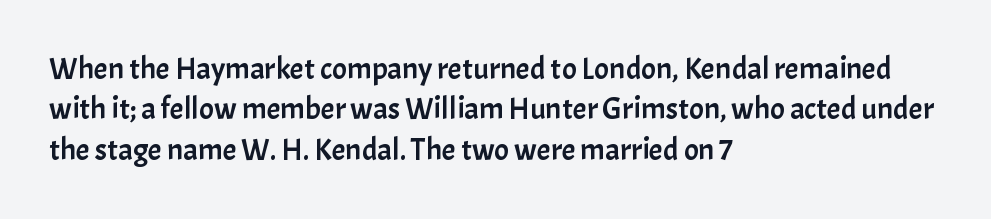
Q: Is the text italic (slanted)? A: No, it is upright.
Q: Is the typeface a serif or a sans-serif typeface? A: Sans-serif.
Q: Is the text underlined? A: No.
Q: How is the paragraph aligned? A: Left-aligned.
Q: Is the spacing between letters normal or unusually wide? A: Normal.
Q: Is the spacing between lines tight, normal or loose? A: Normal.
Q: Width (condensed, normal, or wide)? A: Normal.
Q: Stroke contrast? A: Low.
Q: x-height? A: Medium.
Q: Monospaced? A: No.
